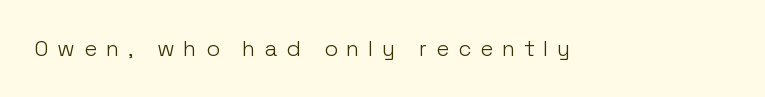
{"italic": "no", "bold": "no", "underline": "no", "letter_spacing": "wide", "letter_spacing_em": 0.4, "glyph_px": 22}
